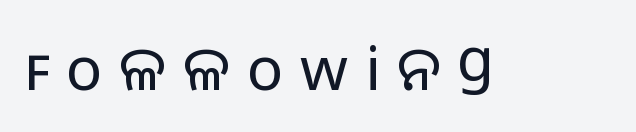
{"serif": "no", "italic": "no", "bold": "no", "weight": "regular", "width": "normal", "stroke_contrast": "low", "x_height": "medium", "monospaced": "no", "underline": "no", "letter_spacing": "wide", "letter_spacing_em": 0.27, "glyph_px": 61}
